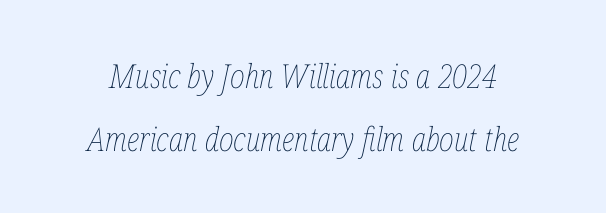
Q: Is the text bold? A: No.
Q: Is the text italic (slanted)? A: Yes, it leans right by about 12 degrees.
Q: Is the text underlined? A: No.
Q: Is the spacing between letters normal or unusually wide? A: Normal.
Q: Is the spacing between lines tight, normal or loose? A: Loose.
Q: Width (condensed, normal, or wide)? A: Condensed.
Q: Stroke contrast? A: Low.
Q: x-height? A: Medium.
Q: Monospaced? A: No.
